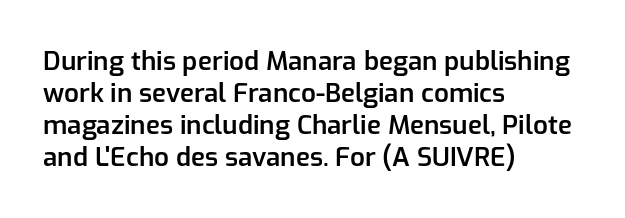
{"italic": "no", "bold": "semi", "underline": "no", "align": "left", "line_spacing_ratio": 1.23, "letter_spacing": "normal", "letter_spacing_em": 0.0, "glyph_px": 26}
